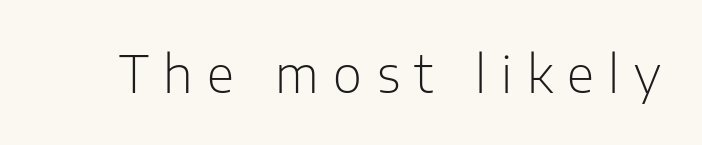
A quiet, ordinary-to-light weight characterises the typeface. The rendering inserts visible extra space after every character. Lines of text with bare space underneath. The rendering uses natural spacing where letterforms have individual widths. The lettering stays uniformly vertical, giving the passage a roman look. Is this a sans? Yes — the strokes have no serifs.
